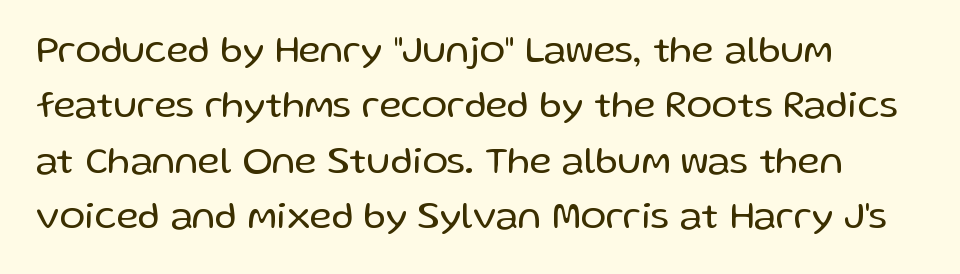
{"serif": "no", "italic": "no", "bold": "no", "weight": "regular", "width": "normal", "stroke_contrast": "low", "x_height": "medium", "monospaced": "no", "underline": "no", "align": "left", "line_spacing": "normal", "line_spacing_ratio": 1.46, "letter_spacing": "normal", "letter_spacing_em": 0.0, "glyph_px": 38}
